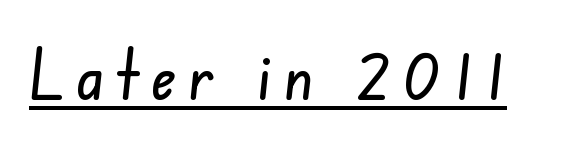
The rendering shows plain stroke endings on the letterforms — a sans-serif design. Every word sits above its own underline. This sample has the flowing, uneven cadence of proportional lettering.
